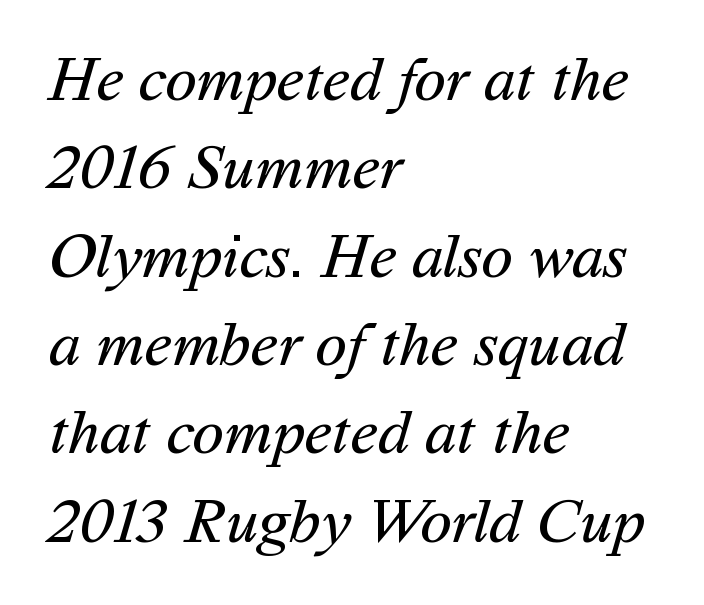
The image shows 64 px regular-weight sans-serif type; set left-aligned, normal line spacing (1.38x), normal letter spacing, not underlined; medium stroke contrast and a medium x-height.
